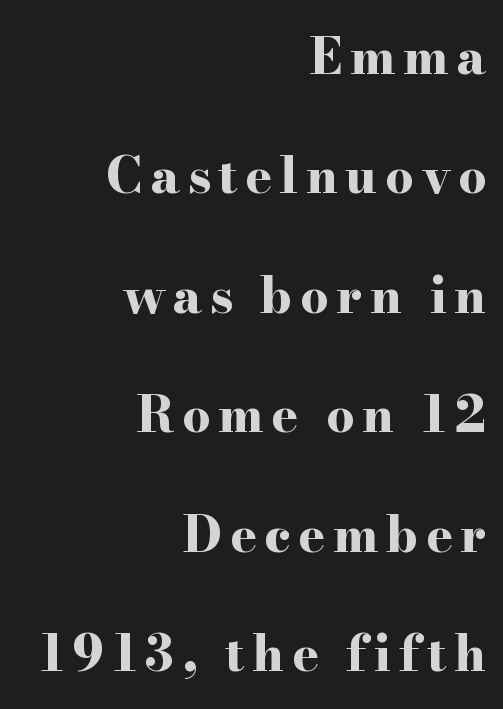
{"serif": "yes", "italic": "no", "bold": "yes", "weight": "bold", "width": "wide", "stroke_contrast": "high", "x_height": "small", "monospaced": "no", "underline": "no", "align": "right", "line_spacing": "loose", "line_spacing_ratio": 2.39, "glyph_px": 50}
